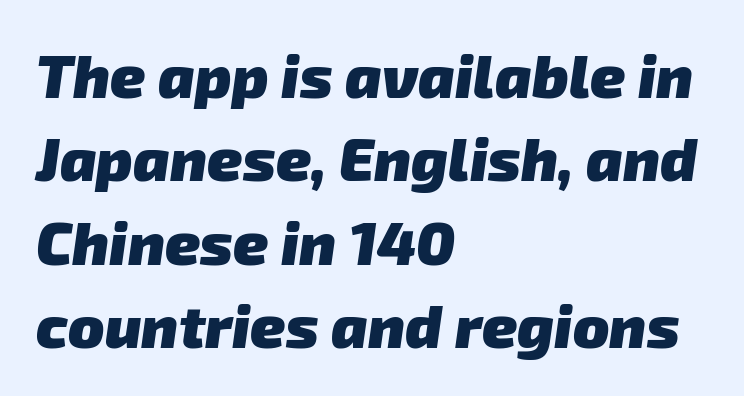
The image shows 60 px heavy sans-serif type; set left-aligned, normal line spacing (1.39x), normal letter spacing, not underlined; low stroke contrast and a medium x-height.
